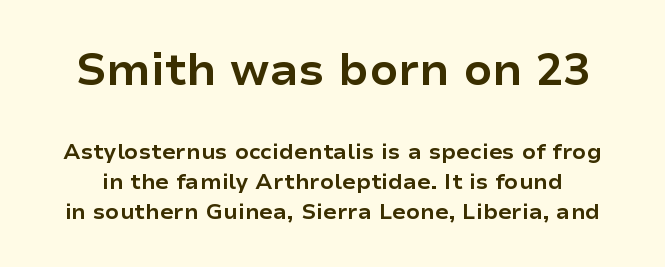
Heavy-handed strokes throughout: this text is bold. When letters stand straight like this, we call the style roman or upright. Characters follow at the spacing the type designer built in. The face used here is proportionally spaced, like ordinary book or web type. The passage shown is not underscored anywhere.
